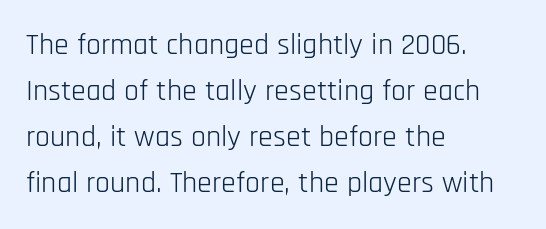
{"serif": "no", "italic": "no", "bold": "no", "weight": "light", "width": "condensed", "stroke_contrast": "low", "x_height": "large", "monospaced": "no", "underline": "no", "align": "left", "line_spacing": "normal", "line_spacing_ratio": 1.53, "letter_spacing": "normal", "letter_spacing_em": 0.0, "glyph_px": 30}
